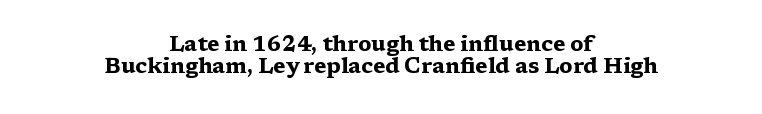
Q: Is the text bold? A: Yes.
Q: Is the text italic (slanted)? A: No, it is upright.
Q: Is the text underlined? A: No.
Q: How is the paragraph aligned? A: Centered.
Q: Is the spacing between letters normal or unusually wide? A: Normal.
Q: Is the spacing between lines tight, normal or loose? A: Tight.
